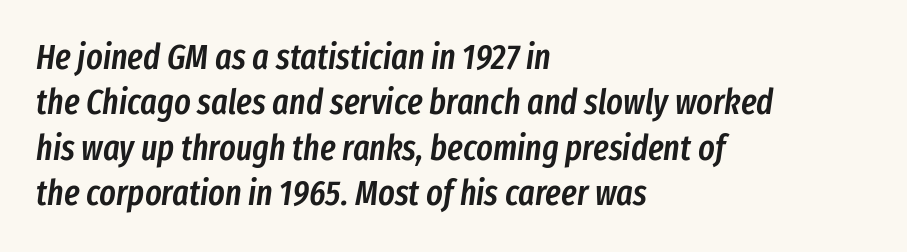
Quick note: interline space is typical. Proportional: the letters do not fall into vertical columns. The type is set solid horizontally, with unmodified tracking. The space directly below the letters is spotless.
